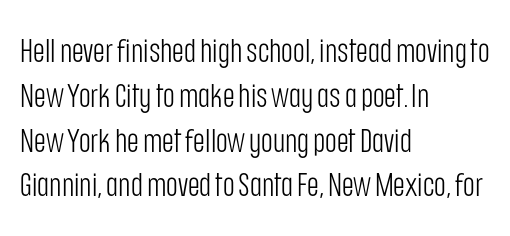
Layout note: lines flush left. This is the regular roman posture of the typeface. Think of a printed novel: that variable character pitch is what you see here. This reads as an unemphasized weight, regular at the heaviest. You can tell from the bare stems that sans-serif type was used. Horizontal bands of white between lines are of average thickness.
